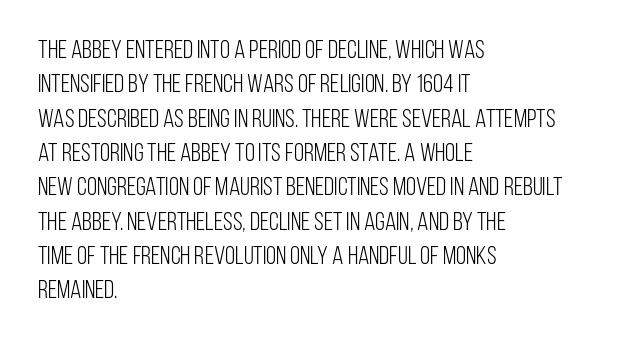
Q: Is the text bold? A: No.
Q: Is the text italic (slanted)? A: No, it is upright.
Q: Is the text underlined? A: No.
Q: How is the paragraph aligned? A: Left-aligned.
Q: Is the spacing between letters normal or unusually wide? A: Normal.
Q: Is the spacing between lines tight, normal or loose? A: Normal.
